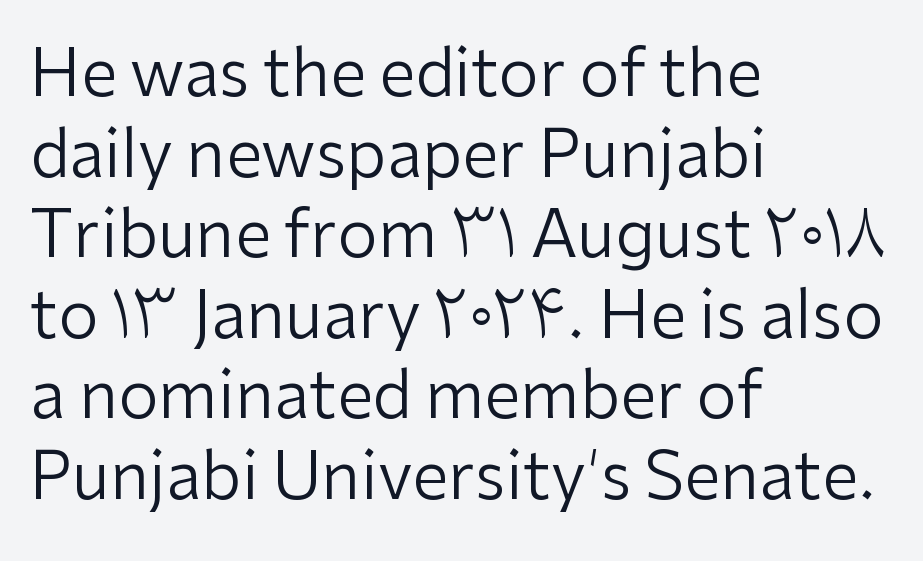
The image shows 65 px regular-weight sans-serif type, upright; set left-aligned, line spacing 1.24x, normal letter spacing, not underlined; low stroke contrast and a medium x-height.
